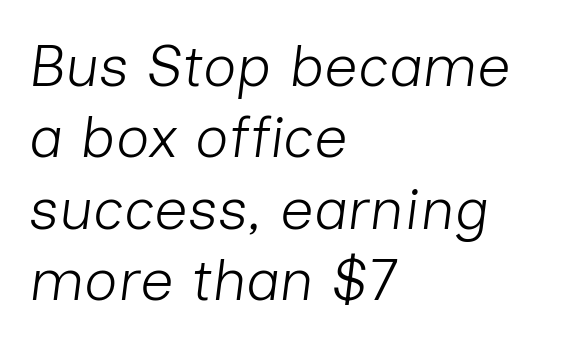
{"italic": "yes", "lean": "right", "slant_degrees": 7, "bold": "no", "weight": "light", "width": "normal", "stroke_contrast": "low", "x_height": "medium", "monospaced": "no", "underline": "no", "align": "left", "line_spacing_ratio": 1.21, "letter_spacing": "normal", "letter_spacing_em": 0.0, "glyph_px": 59}
